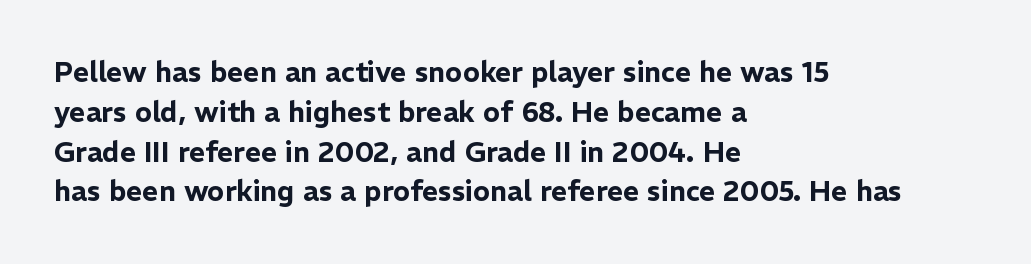
{"serif": "no", "italic": "no", "width": "normal", "stroke_contrast": "low", "x_height": "medium", "monospaced": "no", "underline": "no", "align": "left", "line_spacing": "normal", "line_spacing_ratio": 1.42, "letter_spacing": "normal", "letter_spacing_em": 0.0, "glyph_px": 28}
